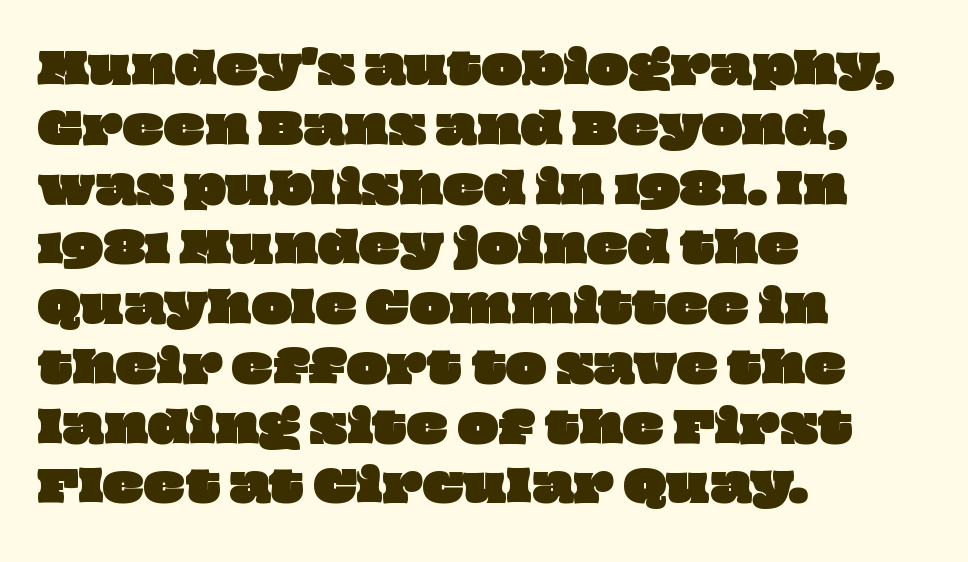
The rendering keeps characters at their native spacing. The vertical gap from one line to the next is medium. Unmarked baselines from the first word to the last. The rendering uses natural spacing where letterforms have individual widths. Short and long lines alike share a common starting point at left.
